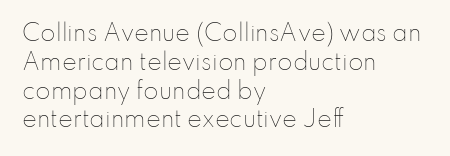
Q: Is the text bold? A: No.
Q: Is the text italic (slanted)? A: No, it is upright.
Q: Is the text underlined? A: No.
Q: How is the paragraph aligned? A: Left-aligned.
Q: Is the spacing between letters normal or unusually wide? A: Normal.
Q: Is the spacing between lines tight, normal or loose? A: Normal.
